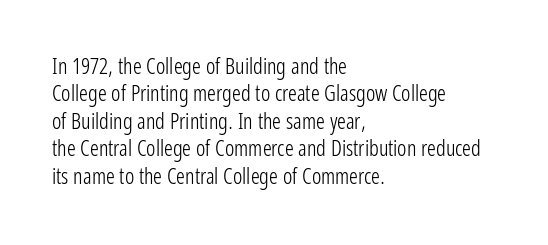
The image shows 22 px text type, upright; set left-aligned, normal line spacing (1.25x), normal letter spacing, not underlined.
